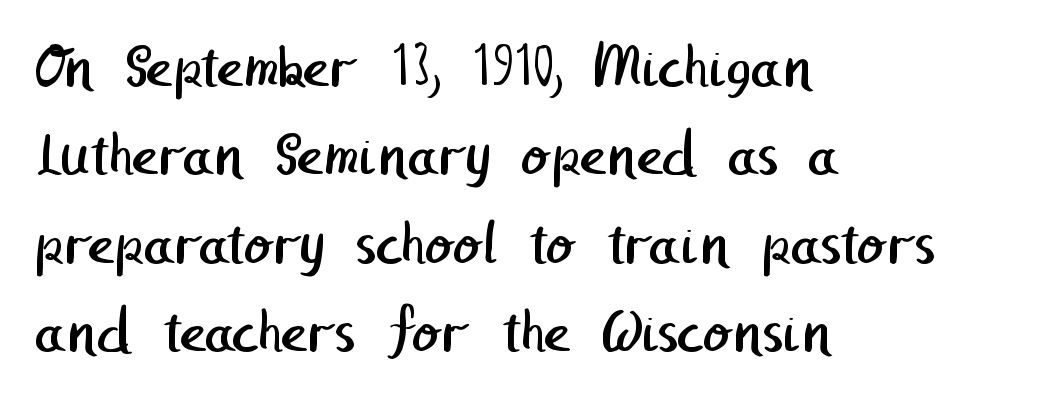
{"serif": "no", "bold": "no", "weight": "regular", "width": "normal", "stroke_contrast": "low", "x_height": "medium", "underline": "no", "align": "left", "line_spacing": "normal", "line_spacing_ratio": 1.38, "letter_spacing": "normal", "letter_spacing_em": 0.0, "glyph_px": 64}
